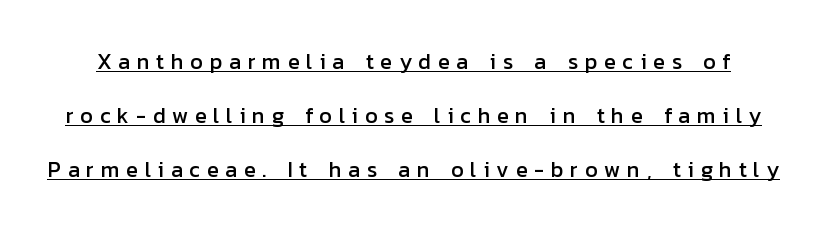
The image shows 22 px text type, upright; set loose line spacing (2.45x), unusually wide letter spacing (+0.3 em), underlined.
